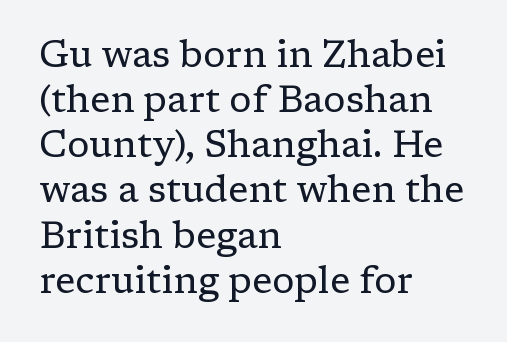
The image shows 37 px regular-weight serif type, upright; set left-aligned, line spacing 1.22x, normal letter spacing, not underlined; low stroke contrast and a medium x-height.
